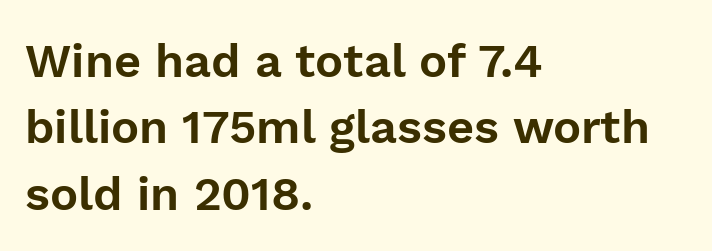
Q: Is the text italic (slanted)? A: No, it is upright.
Q: Is the typeface a serif or a sans-serif typeface? A: Sans-serif.
Q: Is the text underlined? A: No.
Q: How is the paragraph aligned? A: Left-aligned.
Q: Is the spacing between letters normal or unusually wide? A: Normal.
Q: Is the spacing between lines tight, normal or loose? A: Normal.
Q: Width (condensed, normal, or wide)? A: Normal.
Q: Stroke contrast? A: Low.
Q: x-height? A: Medium.
Q: Monospaced? A: No.
